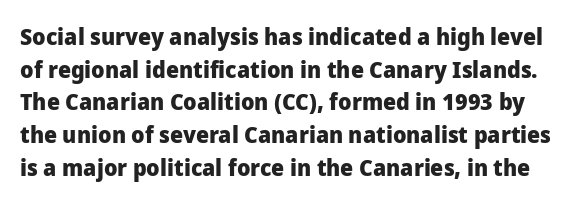
Q: Is the text bold? A: Yes.
Q: Is the text italic (slanted)? A: No, it is upright.
Q: Is the text underlined? A: No.
Q: Is the spacing between letters normal or unusually wide? A: Normal.
Q: Is the spacing between lines tight, normal or loose? A: Normal.
